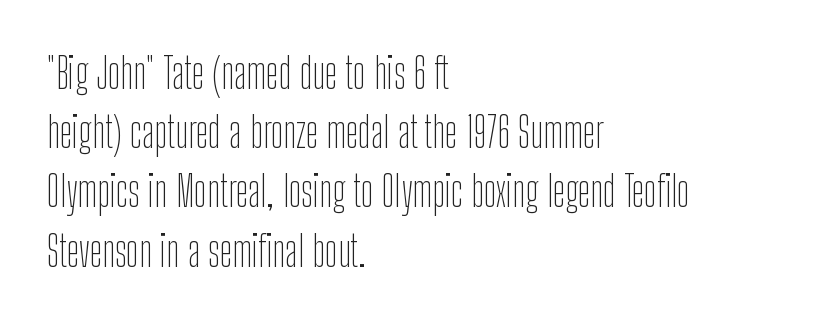
{"serif": "no", "italic": "no", "bold": "no", "weight": "thin", "width": "condensed", "stroke_contrast": "low", "x_height": "medium", "monospaced": "no", "underline": "no", "align": "left", "line_spacing": "normal", "line_spacing_ratio": 1.41, "letter_spacing": "normal", "letter_spacing_em": 0.0, "glyph_px": 42}
